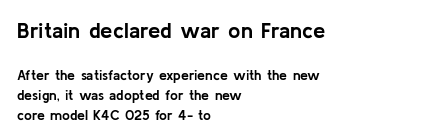
Q: Is the text bold? A: Yes.
Q: Is the text italic (slanted)? A: No, it is upright.
Q: Is the text underlined? A: No.
Q: How is the paragraph aligned? A: Left-aligned.
Q: Is the spacing between letters normal or unusually wide? A: Normal.
Q: Is the spacing between lines tight, normal or loose? A: Normal.
Q: Which block of text is set in a larger size, the first (top) or the second (bottom)? A: The first (top) one.
